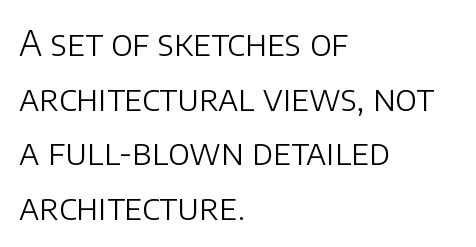
The image shows 35 px light sans-serif type, upright; set left-aligned, normal line spacing (1.56x), normal letter spacing, not underlined; low stroke contrast and a large x-height.
